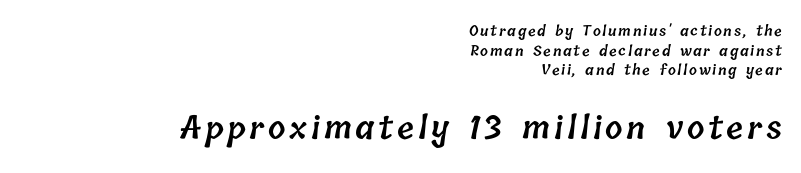
The image shows 31 px semibold type; set right-aligned, normal line spacing (1.4x), not underlined; the second (bottom) block is 2.21x larger; low stroke contrast and a medium x-height.
